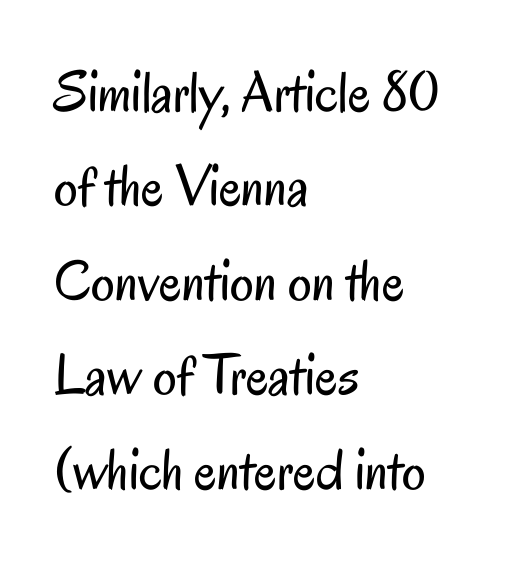
Q: Is the text bold? A: No.
Q: Is the text italic (slanted)? A: No, it is upright.
Q: Is the typeface a serif or a sans-serif typeface? A: Sans-serif.
Q: Is the text underlined? A: No.
Q: How is the paragraph aligned? A: Left-aligned.
Q: Is the spacing between letters normal or unusually wide? A: Normal.
Q: Is the spacing between lines tight, normal or loose? A: Normal.
Q: Width (condensed, normal, or wide)? A: Condensed.
Q: Stroke contrast? A: Low.
Q: x-height? A: Small.
Q: Monospaced? A: No.
